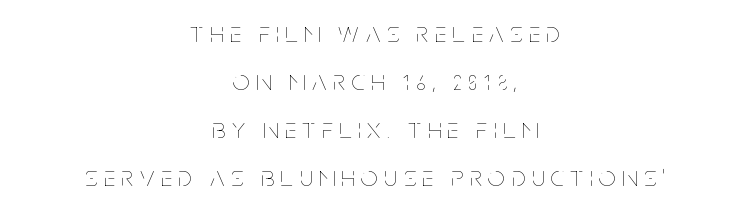
Q: Is the text bold? A: No.
Q: Is the text italic (slanted)? A: No, it is upright.
Q: Is the text underlined? A: No.
Q: How is the paragraph aligned? A: Centered.
Q: Is the spacing between letters normal or unusually wide? A: Unusually wide.
Q: Is the spacing between lines tight, normal or loose? A: Normal.
Q: Width (condensed, normal, or wide)? A: Condensed.
Q: Stroke contrast? A: Low.
Q: x-height? A: Large.
Q: Monospaced? A: No.
